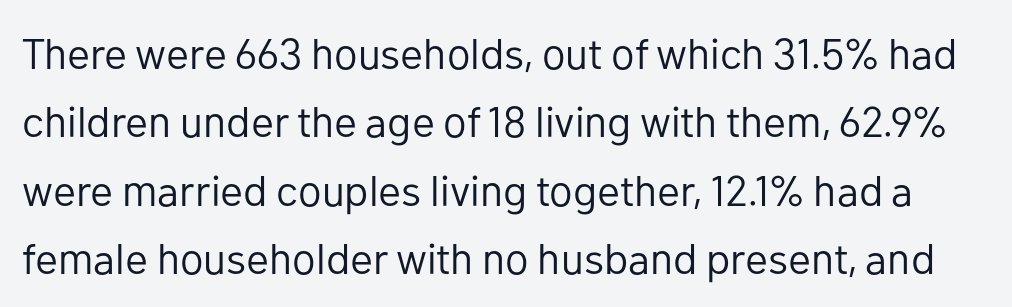
This sample has the flowing, uneven cadence of proportional lettering. Default kerning and tracking; the words read as compact shapes. Leading: standard. Summary of weight: not heavy and not bold. The letters stand straight up with perfectly vertical stems.
